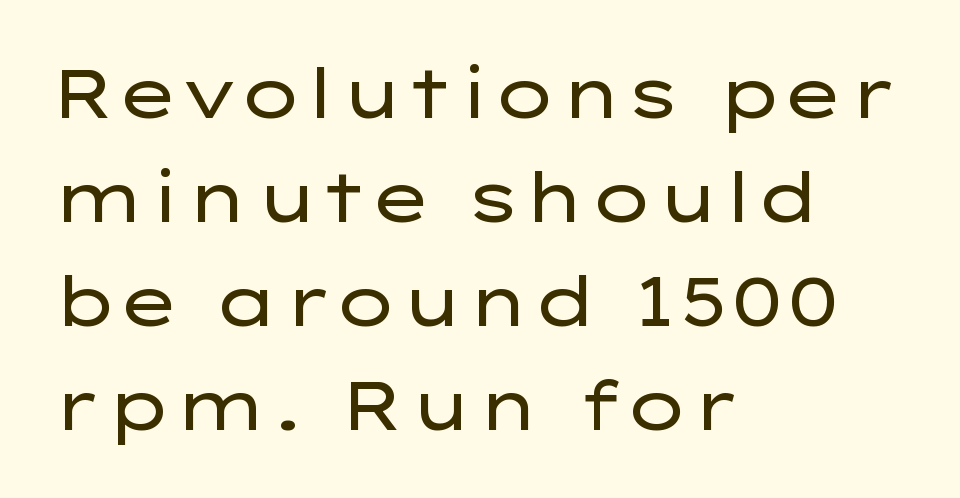
{"serif": "no", "italic": "no", "bold": "no", "weight": "regular", "width": "wide", "stroke_contrast": "low", "x_height": "medium", "monospaced": "no", "underline": "no", "align": "left", "line_spacing": "normal", "line_spacing_ratio": 1.53, "letter_spacing": "normal", "letter_spacing_em": 0.0, "glyph_px": 68}
